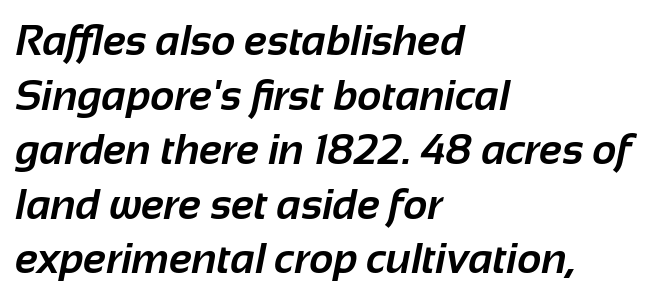
{"serif": "no", "bold": "yes", "weight": "bold", "width": "normal", "stroke_contrast": "low", "x_height": "medium", "monospaced": "no", "underline": "no", "align": "left", "line_spacing": "normal", "line_spacing_ratio": 1.3, "letter_spacing": "normal", "letter_spacing_em": 0.0, "glyph_px": 42}
